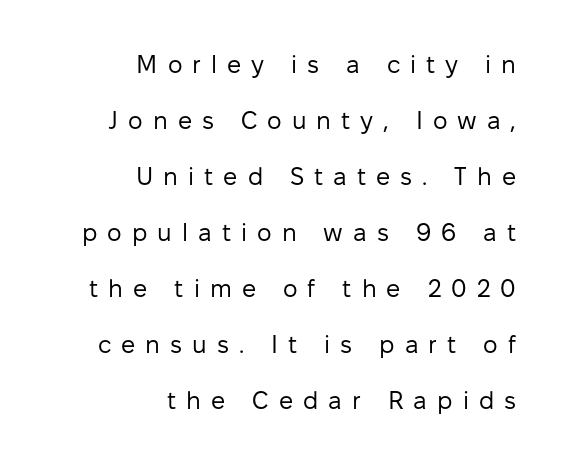
The image shows 25 px text type, upright; set right-aligned, loose line spacing (2.24x), unusually wide letter spacing (+0.4 em), not underlined.
